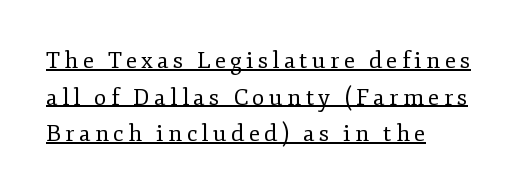
{"italic": "no", "bold": "no", "underline": "yes", "align": "left", "line_spacing": "normal", "line_spacing_ratio": 1.59, "glyph_px": 23}
